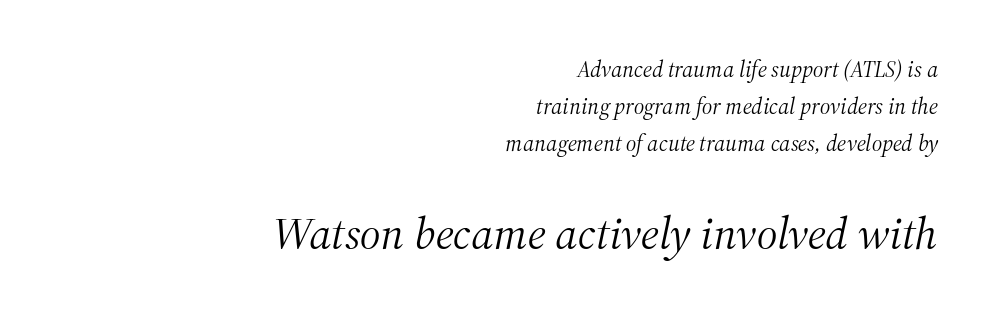
The image shows 46 px light serif type, italic (leaning right); set right-aligned, normal line spacing (1.61x), normal letter spacing, not underlined; the second (bottom) block is 2.0x larger; medium stroke contrast and a medium x-height.
